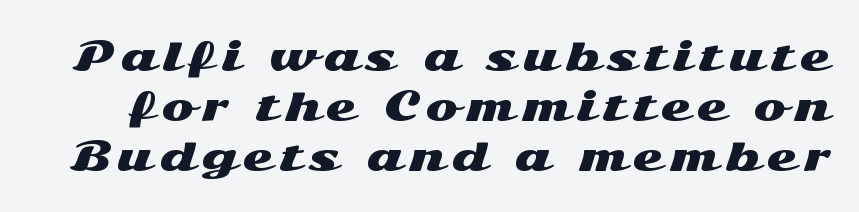
Q: Is the text italic (slanted)? A: Yes.
Q: Is the typeface a serif or a sans-serif typeface? A: Sans-serif.
Q: Is the text underlined? A: No.
Q: Is the spacing between lines tight, normal or loose? A: Normal.
Q: Width (condensed, normal, or wide)? A: Wide.
Q: Stroke contrast? A: Medium.
Q: x-height? A: Medium.
Q: Monospaced? A: No.
